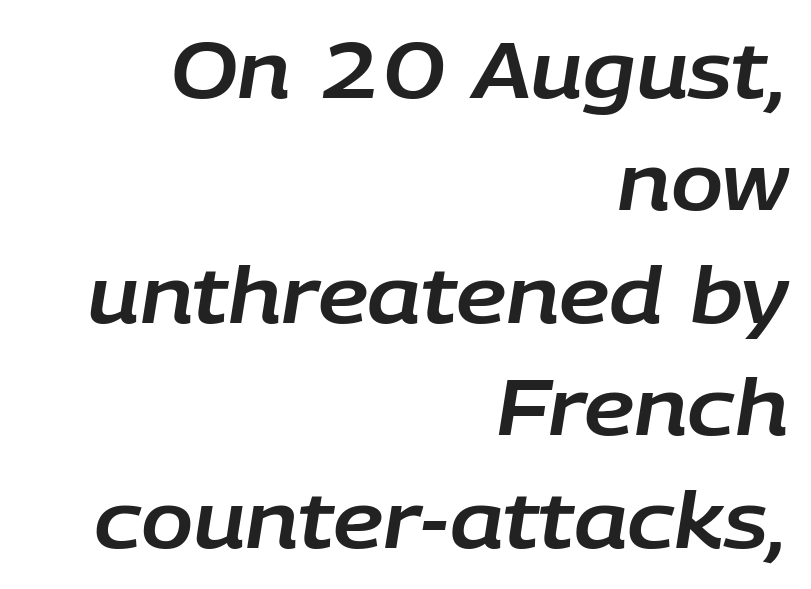
Compared with a flush-left layout, this one pins lines to the opposite, right side. In terms of leading, this rendering sits right in the middle. The passage shown is typed in a proportional face where columns would drift. The type is set solid horizontally, with unmodified tracking. In terms of posture, this sample is oblique.
